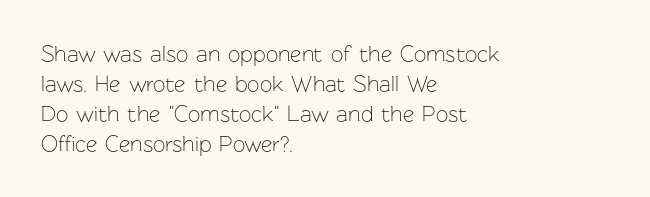
Q: Is the text bold? A: No.
Q: Is the text italic (slanted)? A: No, it is upright.
Q: Is the text underlined? A: No.
Q: How is the paragraph aligned? A: Left-aligned.
Q: Is the spacing between letters normal or unusually wide? A: Normal.
Q: Is the spacing between lines tight, normal or loose? A: Normal.
